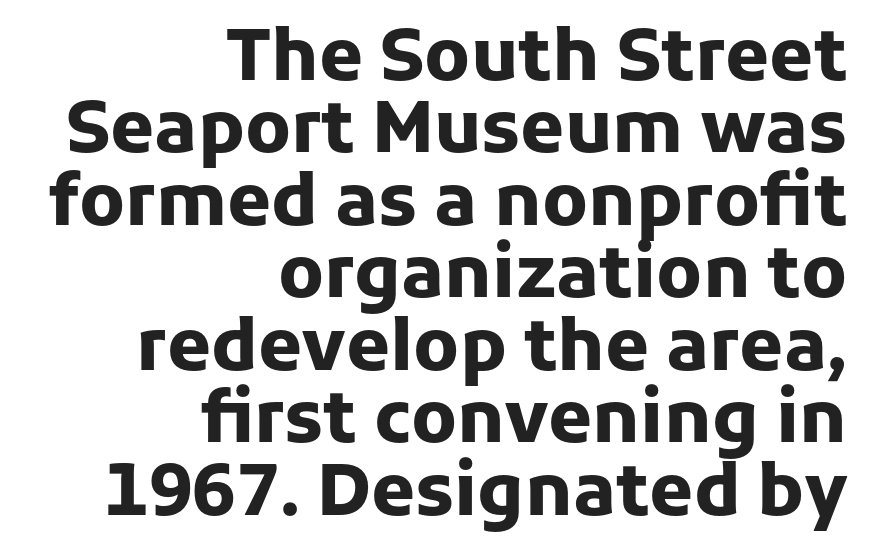
Q: Is the text bold? A: Yes.
Q: Is the text italic (slanted)? A: No, it is upright.
Q: Is the typeface a serif or a sans-serif typeface? A: Sans-serif.
Q: Is the text underlined? A: No.
Q: How is the paragraph aligned? A: Right-aligned.
Q: Is the spacing between letters normal or unusually wide? A: Normal.
Q: Is the spacing between lines tight, normal or loose? A: Tight.
Q: Width (condensed, normal, or wide)? A: Normal.
Q: Stroke contrast? A: Low.
Q: x-height? A: Medium.
Q: Monospaced? A: No.
